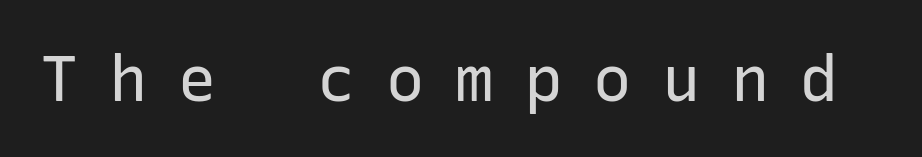
{"serif": "no", "italic": "no", "bold": "no", "weight": "regular", "width": "normal", "stroke_contrast": "low", "x_height": "medium", "monospaced": "yes", "underline": "no", "letter_spacing": "wide", "letter_spacing_em": 0.48, "glyph_px": 64}
